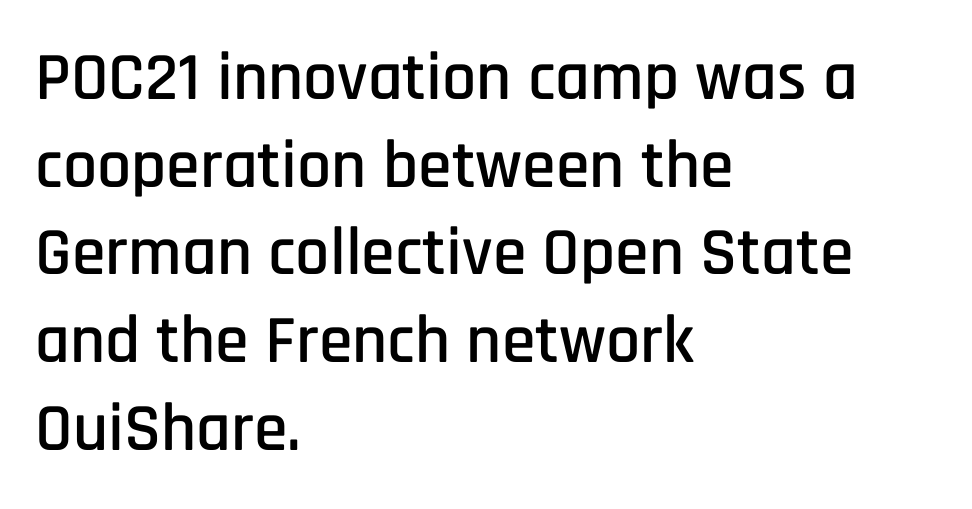
The image shows 68 px condensed sans-serif type, upright; set left-aligned, normal line spacing (1.29x), normal letter spacing, not underlined; low stroke contrast and a large x-height.
